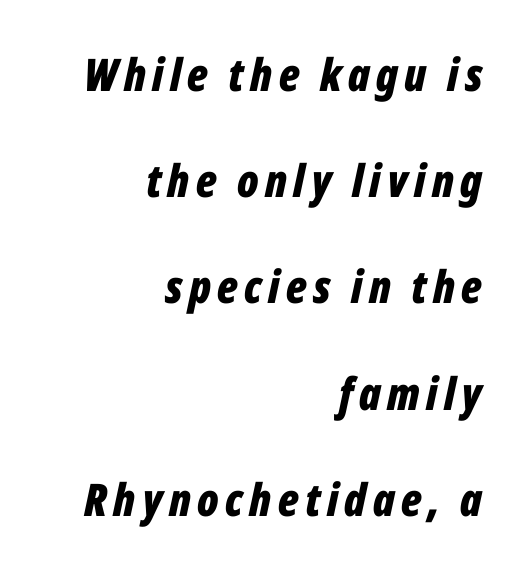
{"italic": "yes", "lean": "right", "slant_degrees": 12, "bold": "yes", "weight": "bold", "width": "condensed", "stroke_contrast": "low", "x_height": "medium", "monospaced": "no", "underline": "no", "align": "right", "line_spacing": "loose", "line_spacing_ratio": 2.36, "glyph_px": 45}
